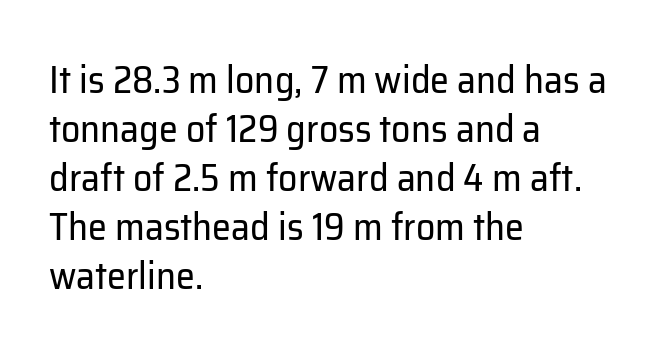
The image shows 38 px regular-weight sans-serif type, upright; set left-aligned, normal line spacing (1.29x), normal letter spacing, not underlined; low stroke contrast and a medium x-height.
